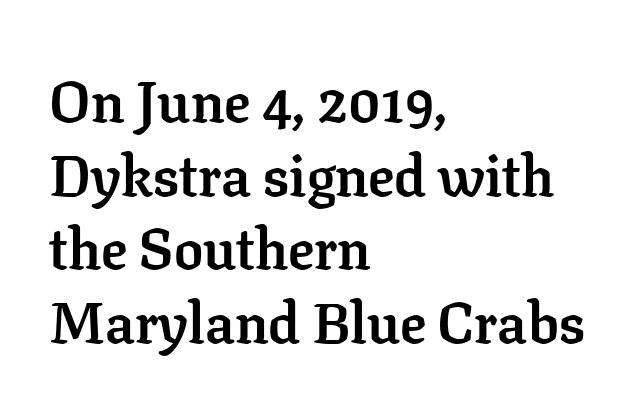
Q: Is the text bold? A: Yes.
Q: Is the text italic (slanted)? A: No, it is upright.
Q: Is the typeface a serif or a sans-serif typeface? A: Serif.
Q: Is the text underlined? A: No.
Q: How is the paragraph aligned? A: Left-aligned.
Q: Is the spacing between letters normal or unusually wide? A: Normal.
Q: Is the spacing between lines tight, normal or loose? A: Normal.
Q: Width (condensed, normal, or wide)? A: Normal.
Q: Stroke contrast? A: Low.
Q: x-height? A: Medium.
Q: Monospaced? A: No.
